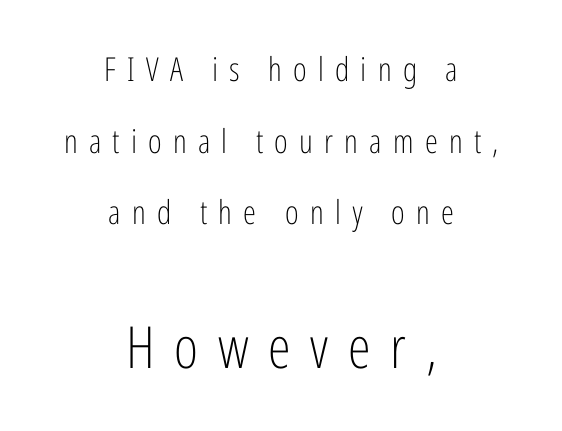
Q: Is the text bold? A: No.
Q: Is the text italic (slanted)? A: No, it is upright.
Q: Is the typeface a serif or a sans-serif typeface? A: Sans-serif.
Q: Is the text underlined? A: No.
Q: How is the paragraph aligned? A: Centered.
Q: Is the spacing between letters normal or unusually wide? A: Unusually wide.
Q: Is the spacing between lines tight, normal or loose? A: Loose.
Q: Which block of text is set in a larger size, the first (top) or the second (bottom)? A: The second (bottom) one.
Q: Width (condensed, normal, or wide)? A: Condensed.
Q: Stroke contrast? A: Low.
Q: x-height? A: Medium.
Q: Monospaced? A: No.
